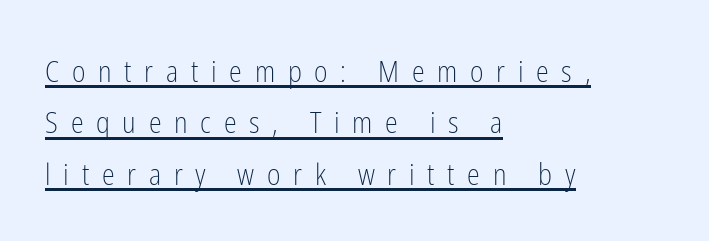
Counters stay open thanks to moderate or lighter strokes. Students, observe the line beneath the letters — that is underlining. The tracking jumps out immediately: characters are airy and widely separated. Look at the bottom of the vertical strokes: they stop flat, with no serifs. This rendering uses left alignment, leaving the right contour irregular.
